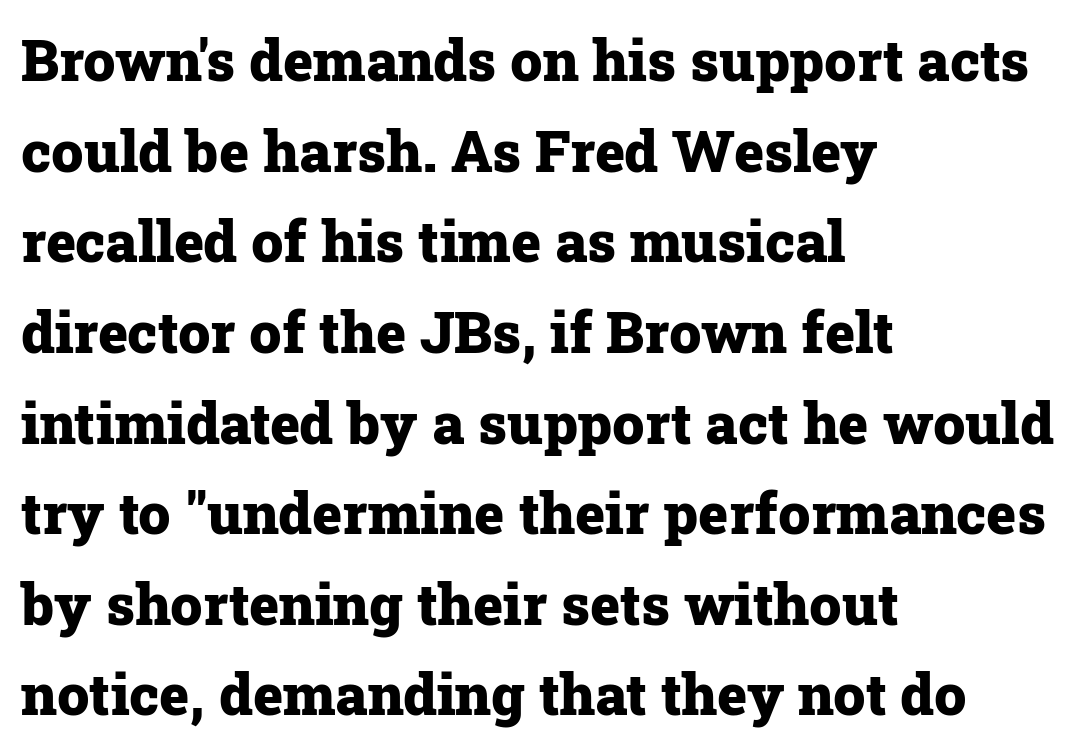
Q: Is the text bold? A: Yes.
Q: Is the text italic (slanted)? A: No, it is upright.
Q: Is the typeface a serif or a sans-serif typeface? A: Serif.
Q: Is the text underlined? A: No.
Q: How is the paragraph aligned? A: Left-aligned.
Q: Is the spacing between letters normal or unusually wide? A: Normal.
Q: Is the spacing between lines tight, normal or loose? A: Normal.
Q: Width (condensed, normal, or wide)? A: Normal.
Q: Stroke contrast? A: Low.
Q: x-height? A: Medium.
Q: Monospaced? A: No.
